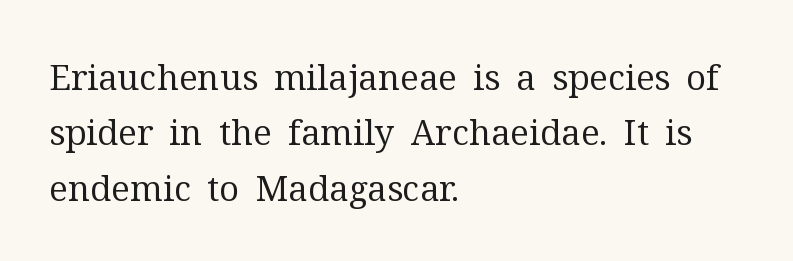
The image shows 35 px regular-weight serif type, upright; set left-aligned, normal line spacing (1.58x), normal letter spacing, not underlined; medium stroke contrast and a medium x-height.
